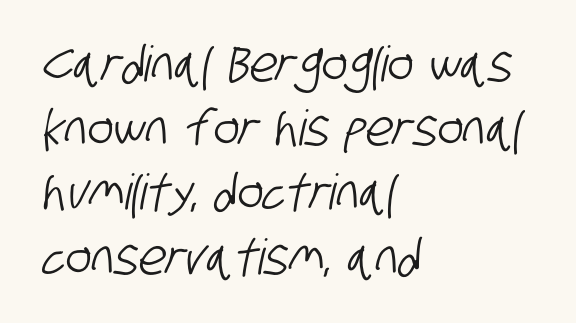
No word sits above an underline. The characters display no serif detailing; their extremities are plain. The designer left line spacing at the default. Here the designer chose a conventional face with non-uniform glyph widths. This rendering uses left alignment, leaving the right contour irregular. The rendering keeps characters at their native spacing.
